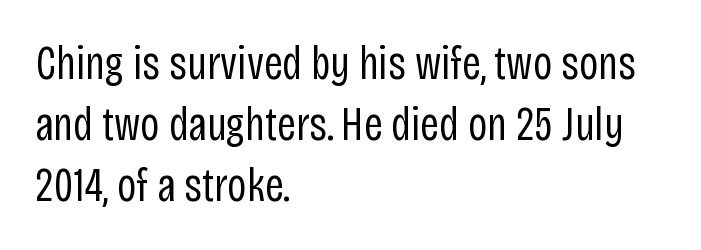
{"serif": "no", "italic": "no", "bold": "no", "weight": "regular", "width": "condensed", "stroke_contrast": "low", "x_height": "large", "monospaced": "no", "underline": "no", "align": "left", "line_spacing": "normal", "line_spacing_ratio": 1.3, "letter_spacing": "normal", "letter_spacing_em": 0.0, "glyph_px": 47}
